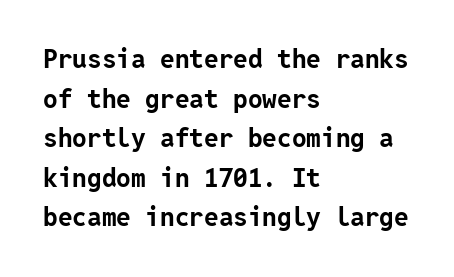
The image shows 26 px bold type, upright; set left-aligned, normal line spacing (1.52x), normal letter spacing, not underlined.
